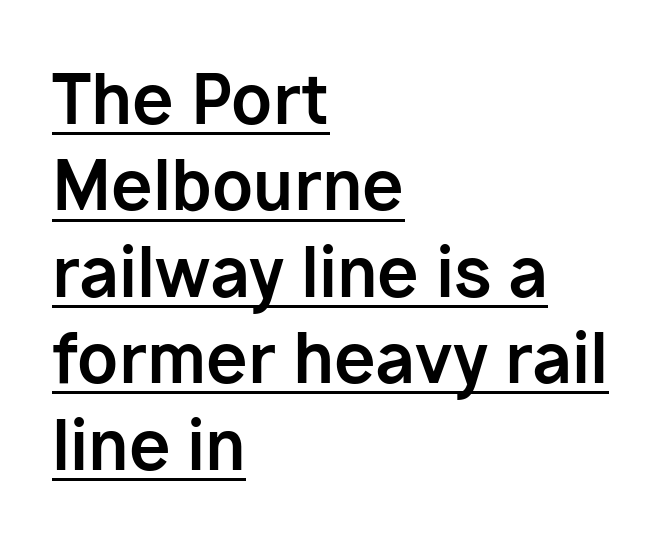
Q: Is the text bold? A: Yes.
Q: Is the text italic (slanted)? A: No, it is upright.
Q: Is the typeface a serif or a sans-serif typeface? A: Sans-serif.
Q: Is the text underlined? A: Yes.
Q: How is the paragraph aligned? A: Left-aligned.
Q: Is the spacing between letters normal or unusually wide? A: Normal.
Q: Is the spacing between lines tight, normal or loose? A: Normal.
Q: Width (condensed, normal, or wide)? A: Normal.
Q: Stroke contrast? A: Low.
Q: x-height? A: Medium.
Q: Monospaced? A: No.
